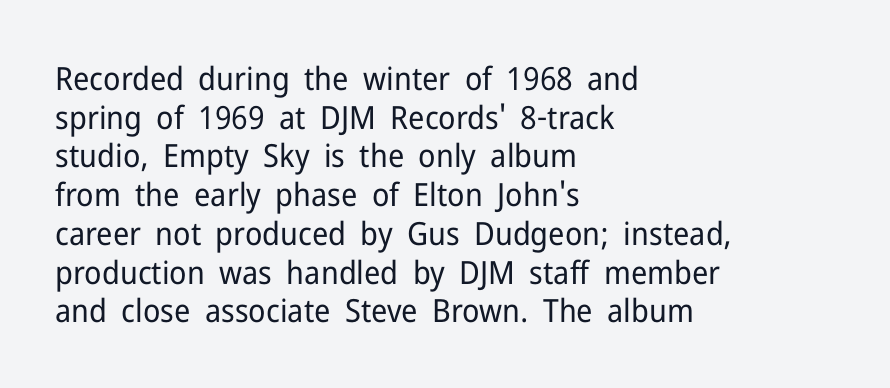
These lines are rendered in a variable-pitch font. The weight tops out at a normal text grade. Spacing between characters is what you'd get straight out of the box. The baseline area is clear.
